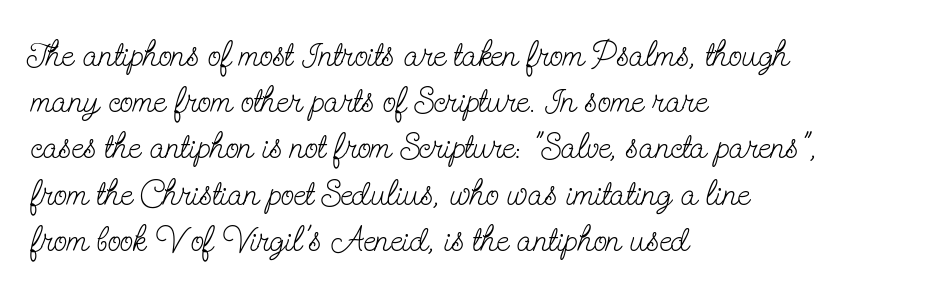
Regarding leading, the lines here are spaced in the standard way. Is the stroke heavy? The answer is a plain regular-or-lighter. Default kerning and tracking; the words read as compact shapes. Character widths vary here, with narrow letters taking less room than wide ones.
